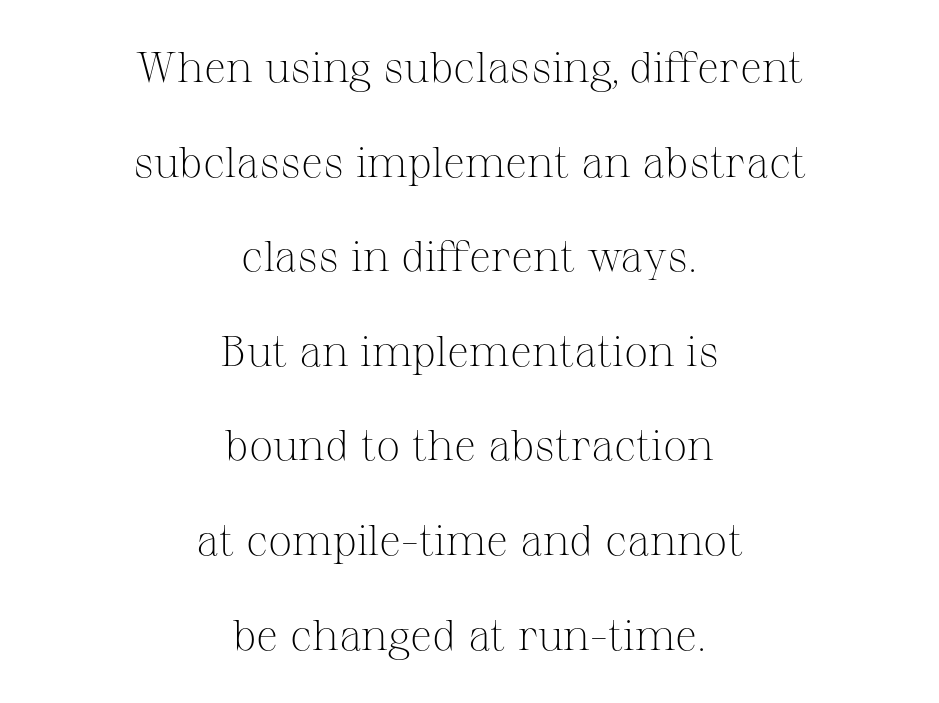
{"serif": "yes", "italic": "no", "bold": "no", "weight": "light", "width": "normal", "stroke_contrast": "medium", "x_height": "medium", "monospaced": "no", "underline": "no", "align": "center", "line_spacing": "loose", "line_spacing_ratio": 2.2, "letter_spacing": "normal", "letter_spacing_em": 0.0, "glyph_px": 43}
